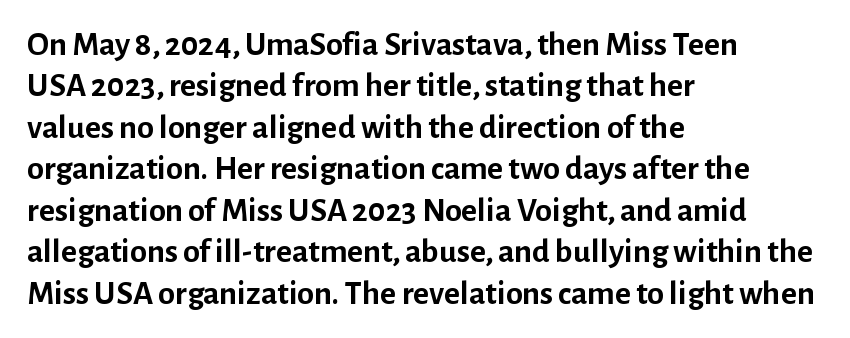
{"serif": "no", "italic": "no", "bold": "yes", "weight": "semibold", "width": "normal", "stroke_contrast": "low", "x_height": "medium", "monospaced": "no", "underline": "no", "align": "left", "line_spacing_ratio": 1.22, "letter_spacing": "normal", "letter_spacing_em": 0.0, "glyph_px": 34}
